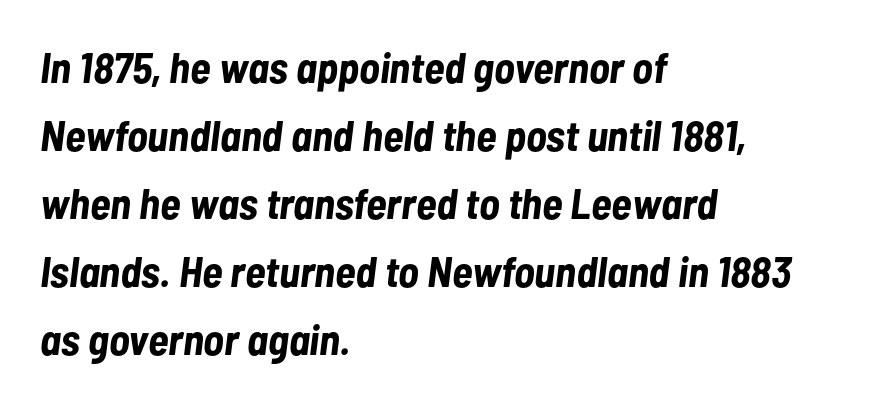
Q: Is the text bold? A: Yes.
Q: Is the text italic (slanted)? A: Yes, it leans right by about 7 degrees.
Q: Is the text underlined? A: No.
Q: How is the paragraph aligned? A: Left-aligned.
Q: Is the spacing between letters normal or unusually wide? A: Normal.
Q: Is the spacing between lines tight, normal or loose? A: Normal.
Q: Width (condensed, normal, or wide)? A: Condensed.
Q: Stroke contrast? A: Low.
Q: x-height? A: Medium.
Q: Monospaced? A: No.
